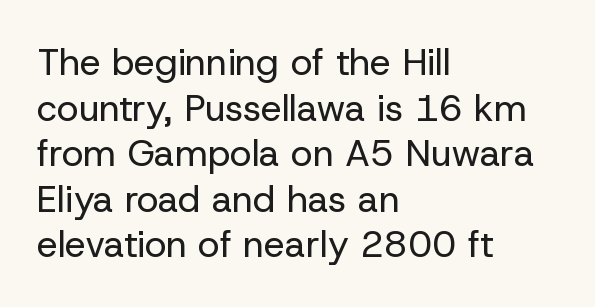
{"serif": "no", "italic": "no", "bold": "no", "weight": "regular", "width": "normal", "stroke_contrast": "low", "x_height": "medium", "monospaced": "no", "underline": "no", "align": "left", "line_spacing_ratio": 1.23, "letter_spacing": "normal", "letter_spacing_em": 0.0, "glyph_px": 37}
